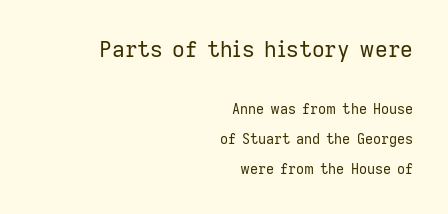
{"italic": "no", "bold": "no", "underline": "no", "align": "right", "line_spacing": "loose", "line_spacing_ratio": 2.15, "letter_spacing": "normal", "letter_spacing_em": 0.0, "larger_block": "first", "size_ratio": 1.57, "glyph_px": 22}
